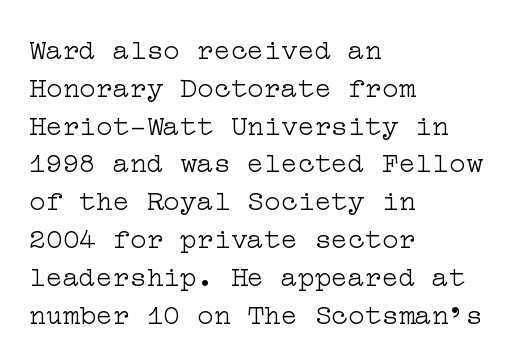
Q: Is the text bold? A: No.
Q: Is the text italic (slanted)? A: No, it is upright.
Q: Is the typeface a serif or a sans-serif typeface? A: Serif.
Q: Is the text underlined? A: No.
Q: How is the paragraph aligned? A: Left-aligned.
Q: Is the spacing between letters normal or unusually wide? A: Normal.
Q: Is the spacing between lines tight, normal or loose? A: Normal.
Q: Width (condensed, normal, or wide)? A: Wide.
Q: Stroke contrast? A: Low.
Q: x-height? A: Medium.
